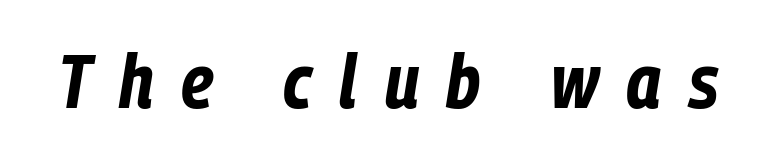
Q: Is the text bold? A: Yes.
Q: Is the text italic (slanted)? A: Yes, it leans right by about 9 degrees.
Q: Is the text underlined? A: No.
Q: Is the spacing between letters normal or unusually wide? A: Unusually wide.
Q: Width (condensed, normal, or wide)? A: Condensed.
Q: Stroke contrast? A: Low.
Q: x-height? A: Medium.
Q: Monospaced? A: No.
